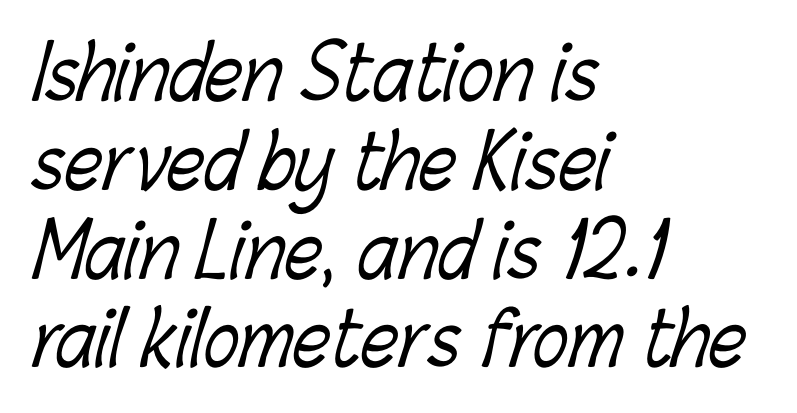
The image shows 74 px light, condensed type; set left-aligned, line spacing 1.2x, normal letter spacing, not underlined; low stroke contrast and a medium x-height.
